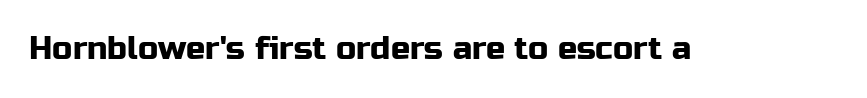
Q: Is the text italic (slanted)? A: No, it is upright.
Q: Is the typeface a serif or a sans-serif typeface? A: Sans-serif.
Q: Is the text underlined? A: No.
Q: Is the spacing between letters normal or unusually wide? A: Normal.
Q: Width (condensed, normal, or wide)? A: Normal.
Q: Stroke contrast? A: Low.
Q: x-height? A: Medium.
Q: Monospaced? A: No.
